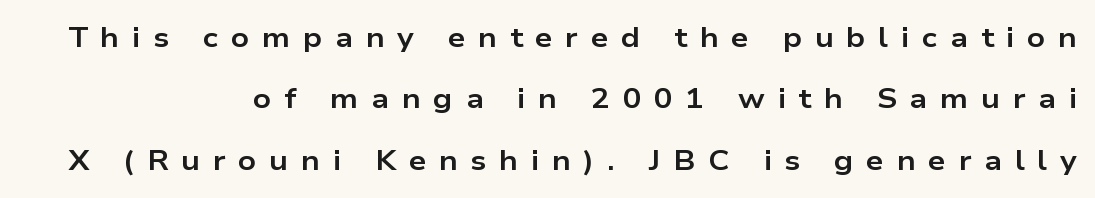
The image shows 28 px bold, wide sans-serif type, upright; set right-aligned, loose line spacing (2.19x), unusually wide letter spacing (+0.45 em), not underlined; low stroke contrast and a medium x-height.
